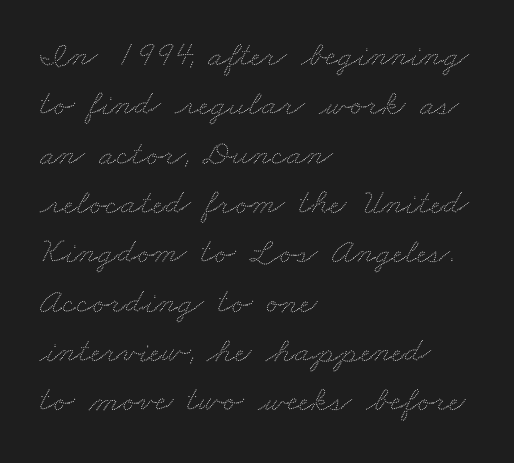
Q: Is the text underlined? A: No.
Q: How is the paragraph aligned? A: Left-aligned.
Q: Is the spacing between letters normal or unusually wide? A: Normal.
Q: Is the spacing between lines tight, normal or loose? A: Normal.
Q: Width (condensed, normal, or wide)? A: Wide.
Q: Stroke contrast? A: Low.
Q: x-height? A: Small.
Q: Monospaced? A: No.
